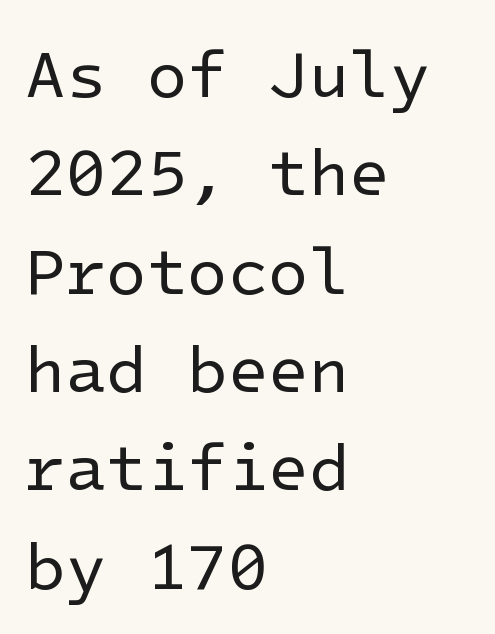
Q: Is the text bold? A: No.
Q: Is the text italic (slanted)? A: No, it is upright.
Q: Is the typeface a serif or a sans-serif typeface? A: Sans-serif.
Q: Is the text underlined? A: No.
Q: How is the paragraph aligned? A: Left-aligned.
Q: Is the spacing between letters normal or unusually wide? A: Normal.
Q: Is the spacing between lines tight, normal or loose? A: Normal.
Q: Width (condensed, normal, or wide)? A: Normal.
Q: Stroke contrast? A: Low.
Q: x-height? A: Medium.
